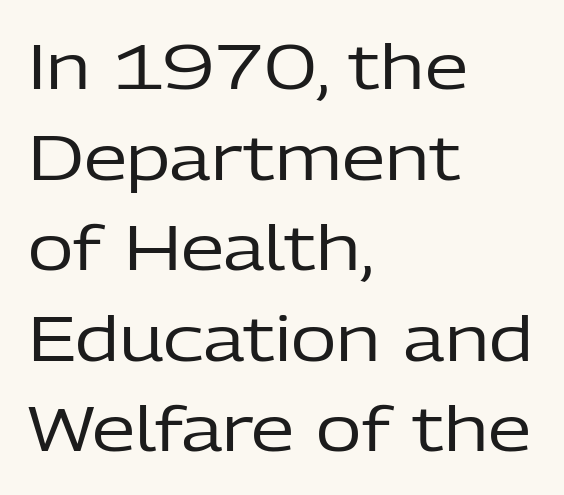
The font sits on the lighter half of the weight spectrum, regular included. Classification — sans serif. Each line starts at the same left margin while the right side varies. Spacing between characters is what you'd get straight out of the box. Is this a fixed-width face? No — the glyphs have proportional, varying widths.
